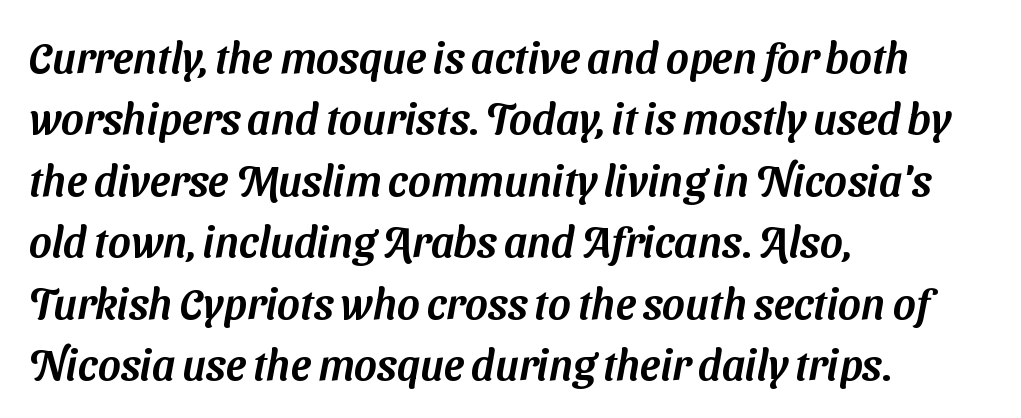
Short and long lines alike share a common starting point at left. These lines are composed in type without serifs. Compared with typical paragraphs, the rows here are spaced about the same. You could call the tracking neutral — neither tight nor loose. Just letters on the line, the space beneath them empty. This sample has the flowing, uneven cadence of proportional lettering.
